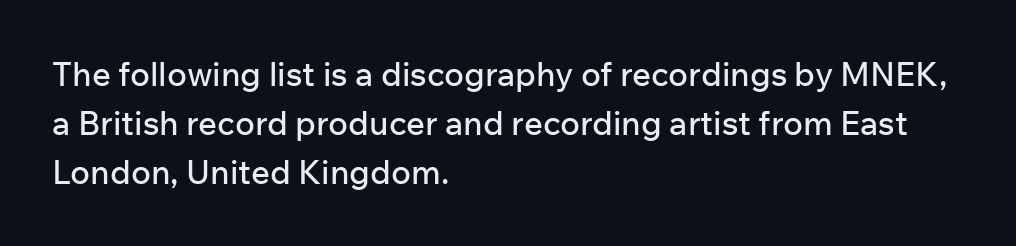
Q: Is the text italic (slanted)? A: No, it is upright.
Q: Is the typeface a serif or a sans-serif typeface? A: Sans-serif.
Q: Is the text underlined? A: No.
Q: How is the paragraph aligned? A: Left-aligned.
Q: Is the spacing between letters normal or unusually wide? A: Normal.
Q: Is the spacing between lines tight, normal or loose? A: Normal.
Q: Width (condensed, normal, or wide)? A: Normal.
Q: Stroke contrast? A: Low.
Q: x-height? A: Medium.
Q: Monospaced? A: No.
